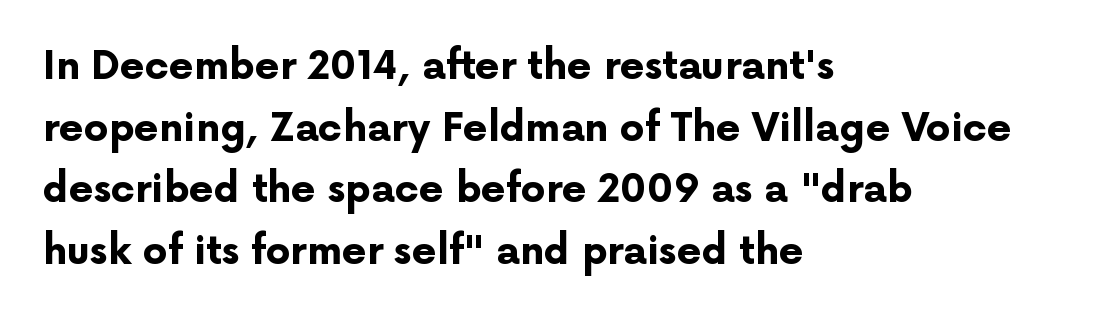
Q: Is the text bold? A: Yes.
Q: Is the text italic (slanted)? A: No, it is upright.
Q: Is the typeface a serif or a sans-serif typeface? A: Sans-serif.
Q: Is the text underlined? A: No.
Q: How is the paragraph aligned? A: Left-aligned.
Q: Is the spacing between letters normal or unusually wide? A: Normal.
Q: Is the spacing between lines tight, normal or loose? A: Normal.
Q: Width (condensed, normal, or wide)? A: Normal.
Q: Stroke contrast? A: Low.
Q: x-height? A: Medium.
Q: Monospaced? A: No.
